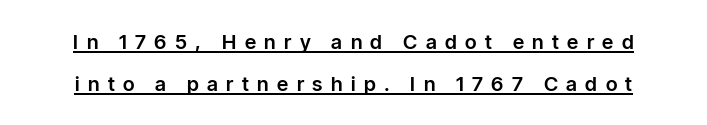
Q: Is the text italic (slanted)? A: No, it is upright.
Q: Is the text underlined? A: Yes.
Q: Is the spacing between letters normal or unusually wide? A: Unusually wide.
Q: Is the spacing between lines tight, normal or loose? A: Loose.
